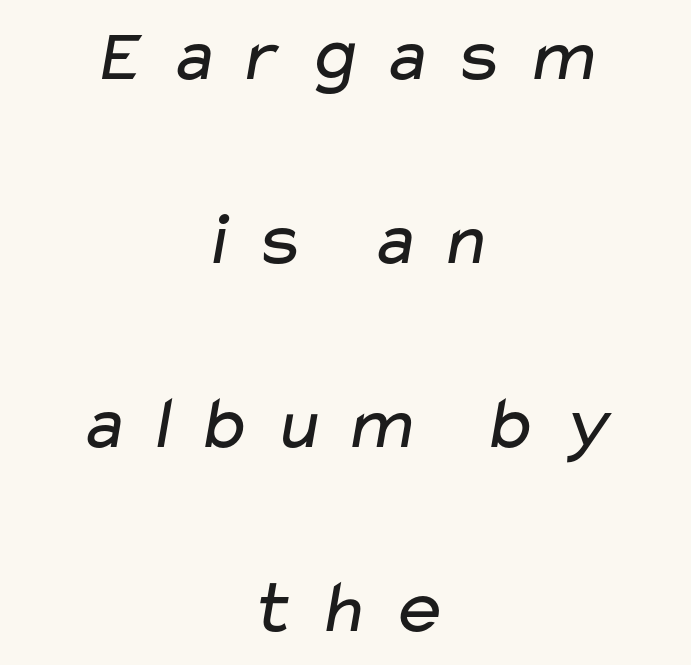
The image shows 76 px regular-weight, wide sans-serif type; set centered, loose line spacing (2.42x), unusually wide letter spacing (+0.27 em), not underlined; low stroke contrast and a medium x-height.
